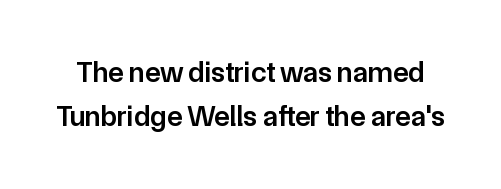
{"serif": "no", "italic": "no", "bold": "semi", "weight": "semibold", "width": "normal", "stroke_contrast": "low", "x_height": "medium", "monospaced": "no", "underline": "no", "line_spacing": "normal", "line_spacing_ratio": 1.53, "letter_spacing": "normal", "letter_spacing_em": 0.0, "glyph_px": 29}
